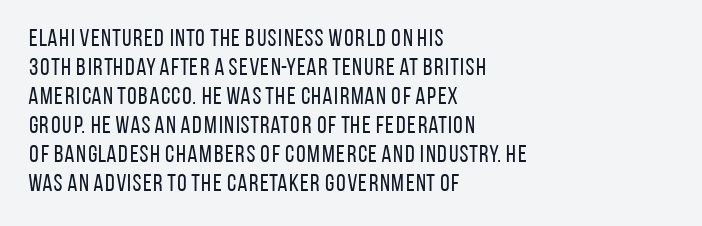
{"italic": "no", "bold": "no", "underline": "no", "align": "left", "line_spacing_ratio": 1.21, "letter_spacing": "normal", "letter_spacing_em": 0.0, "glyph_px": 24}
